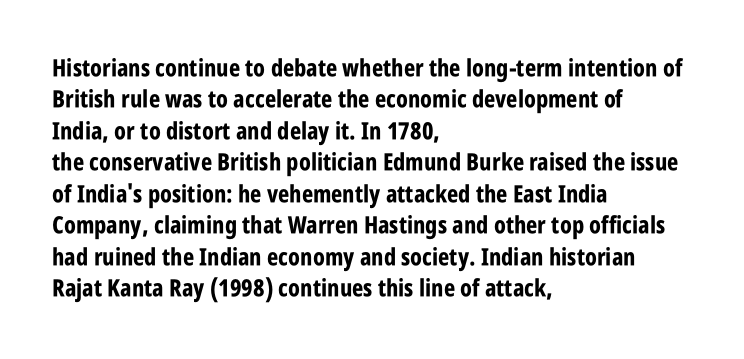
{"italic": "no", "bold": "yes", "underline": "no", "align": "left", "line_spacing": "normal", "line_spacing_ratio": 1.31, "letter_spacing": "normal", "letter_spacing_em": 0.0, "glyph_px": 24}
